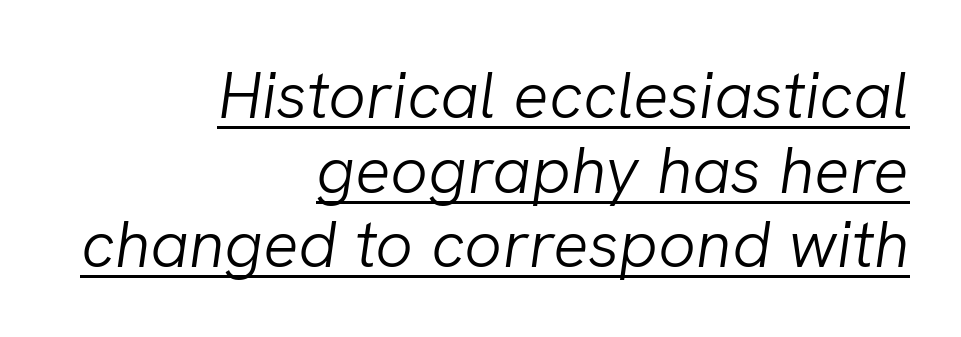
The image shows 66 px light type, italic (leaning right); set right-aligned, tight line spacing (1.13x), normal letter spacing, underlined; low stroke contrast and a medium x-height.
